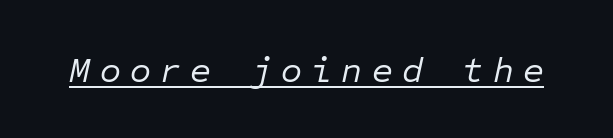
No extra ink here — the face is not bold. Compared with ordinary roman type, these characters are visibly tilted. The line texture is sparse and dotted thanks to wide tracking. Each line of the rendering has a horizontal stroke beneath the glyphs.
